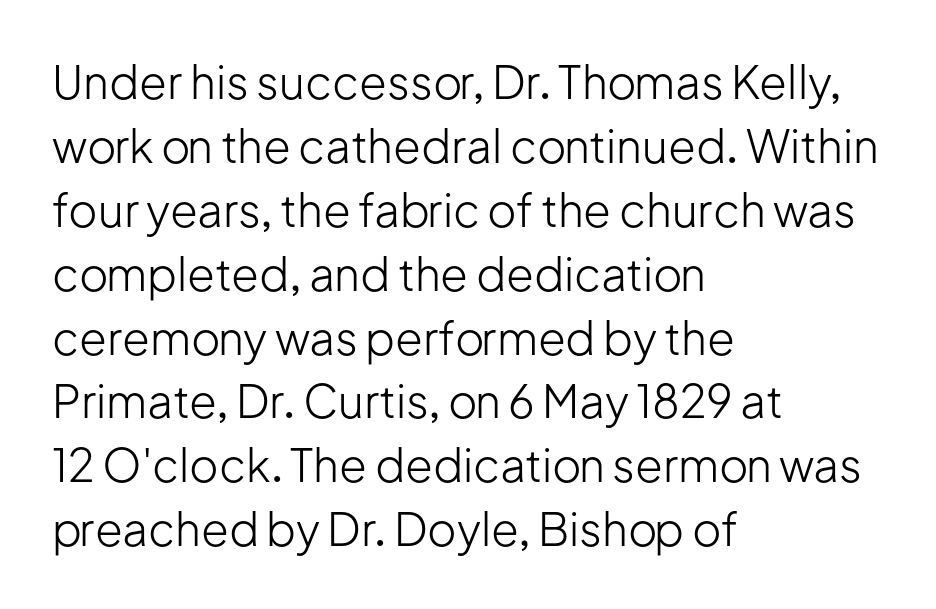
Nope, not italic — everything's standing straight. The designer left line spacing at the default. Glance below the letters and you will spot only blank space. Does extra space separate the letters? No, they use regular spacing.
